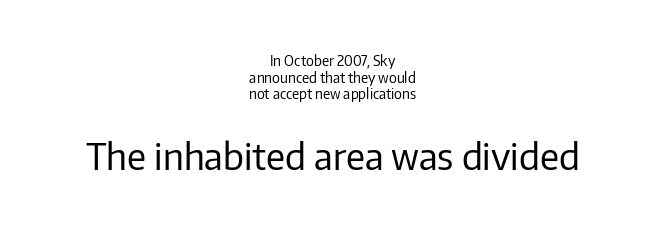
{"serif": "no", "italic": "no", "bold": "no", "weight": "regular", "width": "normal", "stroke_contrast": "low", "x_height": "medium", "monospaced": "no", "underline": "no", "align": "center", "line_spacing_ratio": 1.19, "letter_spacing": "normal", "letter_spacing_em": 0.0, "larger_block": "second", "size_ratio": 2.64, "glyph_px": 37}
